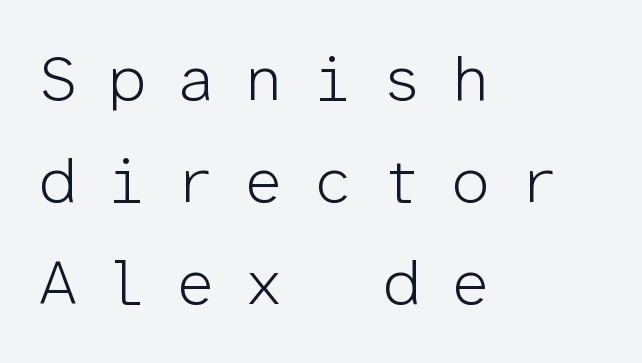
The image shows 63 px light sans-serif type, upright, monospaced; set left-aligned, normal line spacing (1.62x), unusually wide letter spacing (+0.46 em), not underlined; low stroke contrast and a medium x-height.
